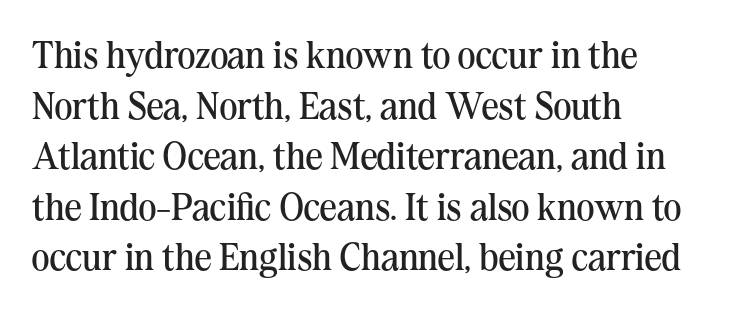
The image shows 38 px regular-weight serif type, upright; set left-aligned, normal line spacing (1.33x), normal letter spacing, not underlined; medium stroke contrast and a medium x-height.
